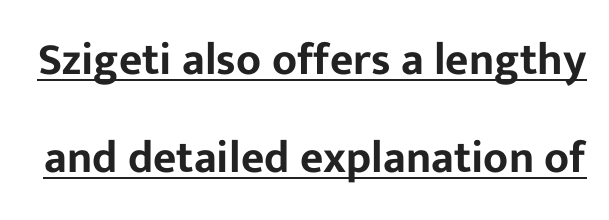
Q: Is the text italic (slanted)? A: No, it is upright.
Q: Is the typeface a serif or a sans-serif typeface? A: Sans-serif.
Q: Is the text underlined? A: Yes.
Q: Is the spacing between letters normal or unusually wide? A: Normal.
Q: Is the spacing between lines tight, normal or loose? A: Loose.
Q: Width (condensed, normal, or wide)? A: Normal.
Q: Stroke contrast? A: Low.
Q: x-height? A: Medium.
Q: Monospaced? A: No.
